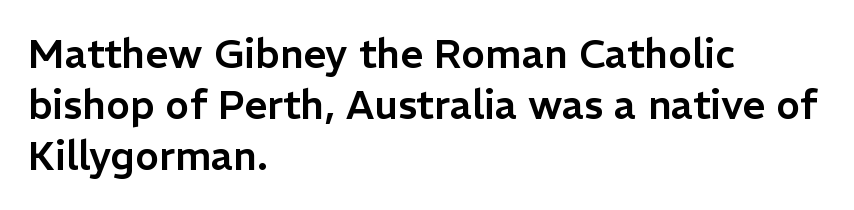
Q: Is the text italic (slanted)? A: No, it is upright.
Q: Is the typeface a serif or a sans-serif typeface? A: Sans-serif.
Q: Is the text underlined? A: No.
Q: How is the paragraph aligned? A: Left-aligned.
Q: Is the spacing between letters normal or unusually wide? A: Normal.
Q: Is the spacing between lines tight, normal or loose? A: Normal.
Q: Width (condensed, normal, or wide)? A: Normal.
Q: Stroke contrast? A: Low.
Q: x-height? A: Medium.
Q: Monospaced? A: No.
